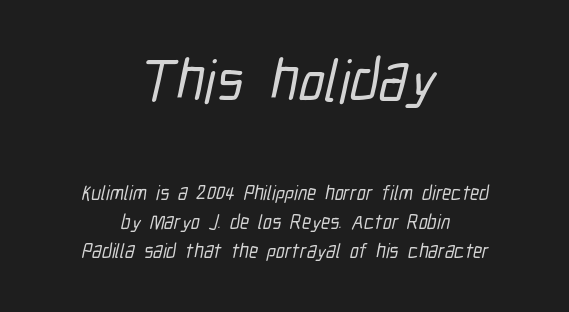
Q: Is the typeface a serif or a sans-serif typeface? A: Sans-serif.
Q: Is the text underlined? A: No.
Q: How is the paragraph aligned? A: Centered.
Q: Is the spacing between letters normal or unusually wide? A: Normal.
Q: Is the spacing between lines tight, normal or loose? A: Normal.
Q: Which block of text is set in a larger size, the first (top) or the second (bottom)? A: The first (top) one.
Q: Width (condensed, normal, or wide)? A: Condensed.
Q: Stroke contrast? A: Low.
Q: x-height? A: Medium.
Q: Monospaced? A: No.
